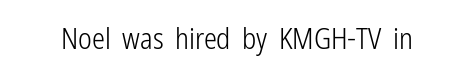
The image shows 29 px light, condensed sans-serif type, upright; set normal letter spacing, not underlined; low stroke contrast and a medium x-height.
